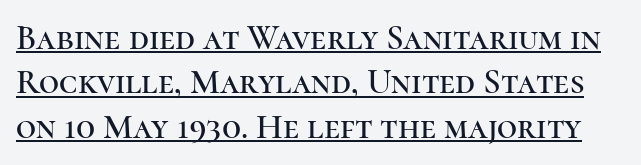
The image shows 35 px serif type, upright; set normal line spacing (1.27x), normal letter spacing, underlined; high stroke contrast and a medium x-height.
